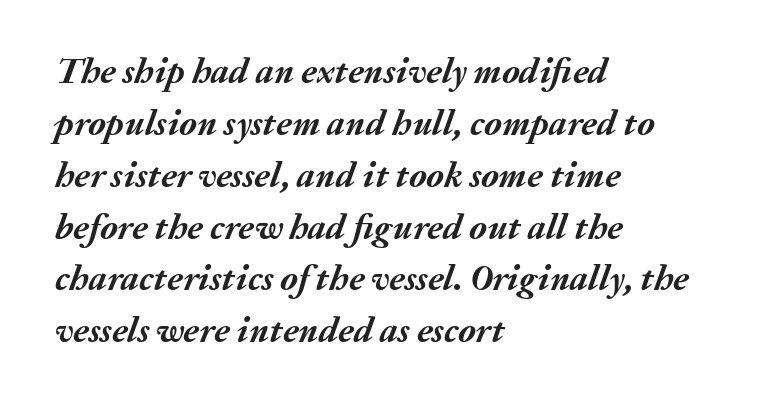
{"italic": "yes", "lean": "right", "slant_degrees": 20, "bold": "yes", "weight": "semibold", "width": "normal", "stroke_contrast": "medium", "x_height": "medium", "monospaced": "no", "underline": "no", "align": "left", "line_spacing": "normal", "line_spacing_ratio": 1.44, "letter_spacing": "normal", "letter_spacing_em": 0.0, "glyph_px": 36}
